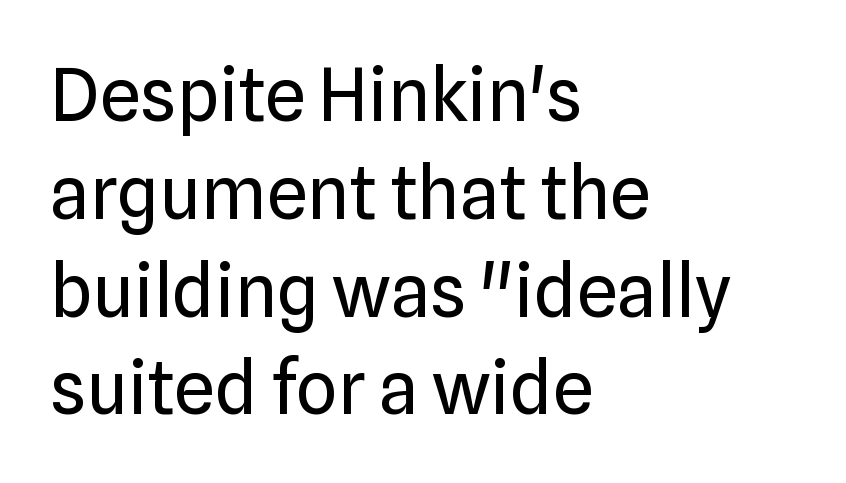
{"serif": "no", "italic": "no", "bold": "no", "weight": "regular", "width": "normal", "stroke_contrast": "low", "x_height": "medium", "monospaced": "no", "underline": "no", "align": "left", "line_spacing": "normal", "line_spacing_ratio": 1.34, "letter_spacing": "normal", "letter_spacing_em": 0.0, "glyph_px": 73}
